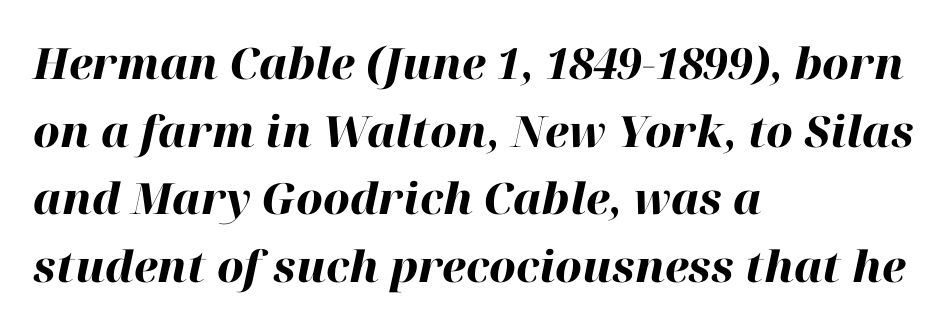
Beneath every word, the page is bare. These lines stack with their left ends in a neat column. Here the glyphs are tracked normally, forming tight word shapes. Summary of weight: heavy, a full bold. Note the varied advance widths — an 'i' is clearly narrower than an 'm'. The rendering applies a slant to the glyphs.
